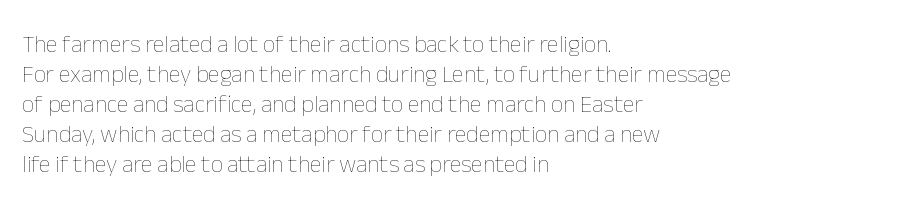
Q: Is the text bold? A: No.
Q: Is the text italic (slanted)? A: No, it is upright.
Q: Is the text underlined? A: No.
Q: How is the paragraph aligned? A: Left-aligned.
Q: Is the spacing between letters normal or unusually wide? A: Normal.
Q: Is the spacing between lines tight, normal or loose? A: Normal.
